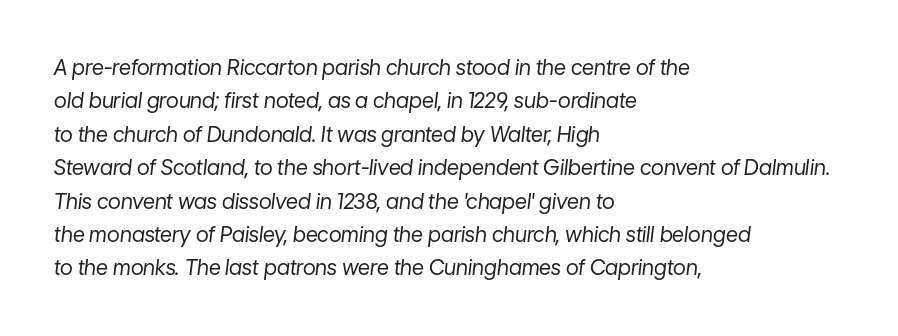
This sample keeps an unexceptional amount of space between lines. Leftover space on each line is placed entirely after the last word. The area under the type is left untouched. Stem width sits at or under what a default text font uses. Rendered with sloped, italic letterforms. Nobody touched the tracking dial on this one.
